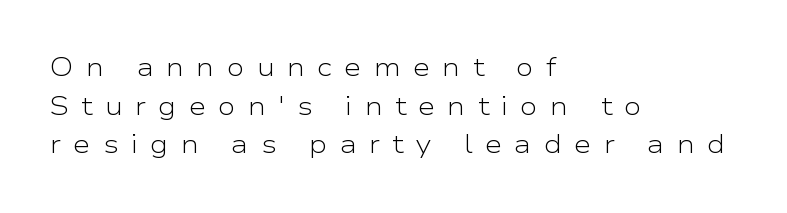
Q: Is the text bold? A: No.
Q: Is the text italic (slanted)? A: No, it is upright.
Q: Is the text underlined? A: No.
Q: How is the paragraph aligned? A: Left-aligned.
Q: Is the spacing between letters normal or unusually wide? A: Unusually wide.
Q: Is the spacing between lines tight, normal or loose? A: Normal.
